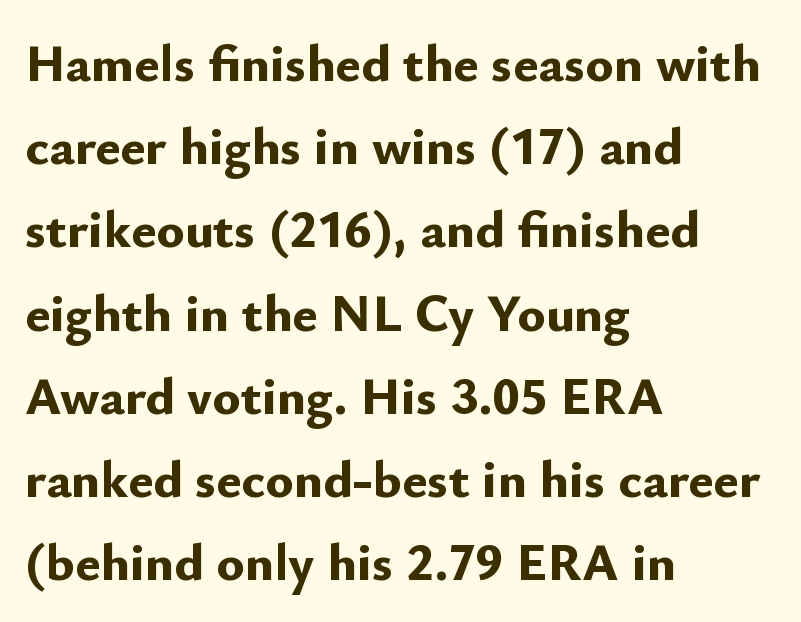
Q: Is the text bold? A: Yes.
Q: Is the text italic (slanted)? A: No, it is upright.
Q: Is the typeface a serif or a sans-serif typeface? A: Sans-serif.
Q: Is the text underlined? A: No.
Q: How is the paragraph aligned? A: Left-aligned.
Q: Is the spacing between letters normal or unusually wide? A: Normal.
Q: Is the spacing between lines tight, normal or loose? A: Normal.
Q: Width (condensed, normal, or wide)? A: Normal.
Q: Stroke contrast? A: Low.
Q: x-height? A: Small.
Q: Monospaced? A: No.
